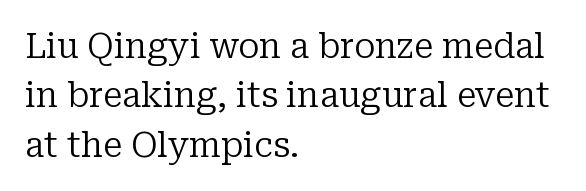
{"serif": "yes", "italic": "no", "bold": "no", "weight": "regular", "width": "normal", "stroke_contrast": "low", "x_height": "medium", "monospaced": "no", "underline": "no", "align": "left", "line_spacing": "normal", "line_spacing_ratio": 1.41, "letter_spacing": "normal", "letter_spacing_em": 0.0, "glyph_px": 35}
